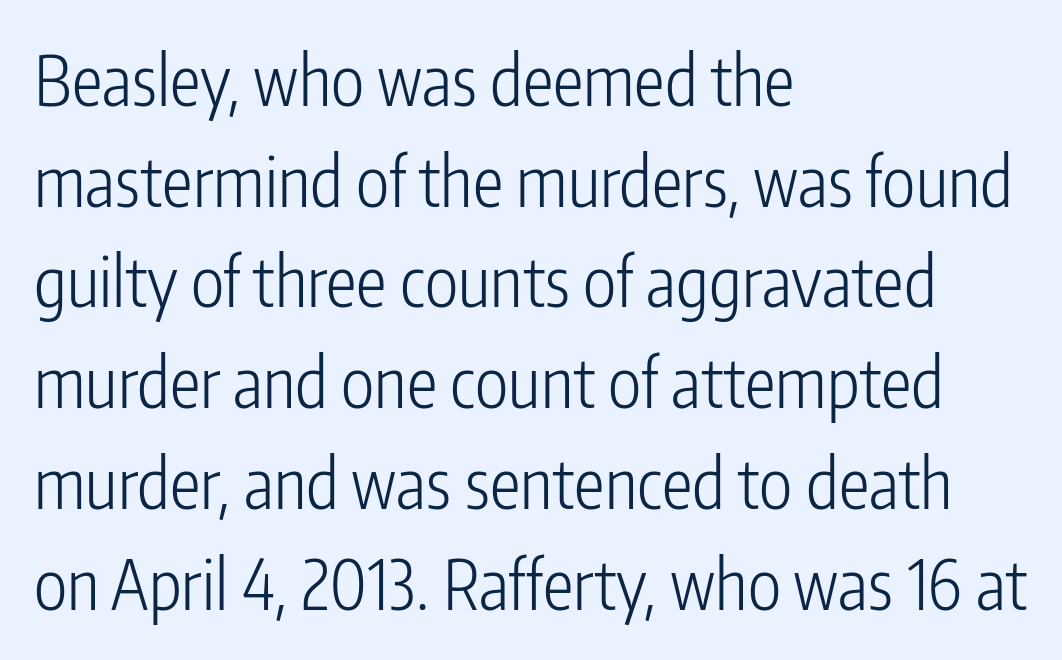
The image shows 69 px light, condensed sans-serif type, upright; set left-aligned, normal line spacing (1.46x), normal letter spacing, not underlined; low stroke contrast and a medium x-height.
